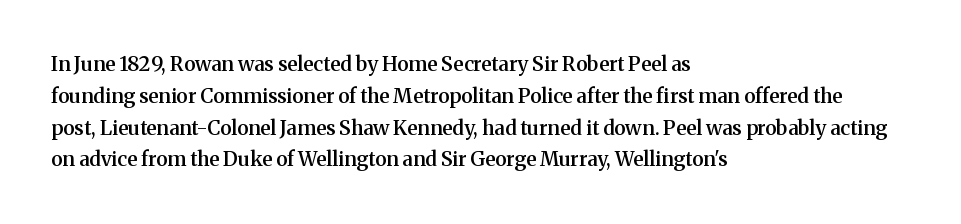
In terms of letterspacing, this is plain default setting. Words float on clear page, feet unadorned. A fair bit of extra ink — the face is semibold, not bold. One-word summary of the alignment: left. A typesetter would call this leading conventional body-copy spacing.
